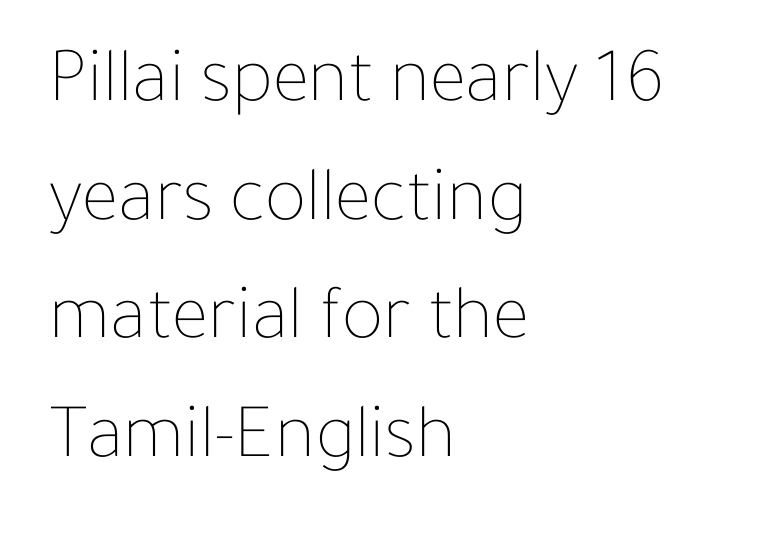
The image shows 78 px thin type, upright; set left-aligned, normal line spacing (1.52x), normal letter spacing, not underlined; low stroke contrast and a medium x-height.
